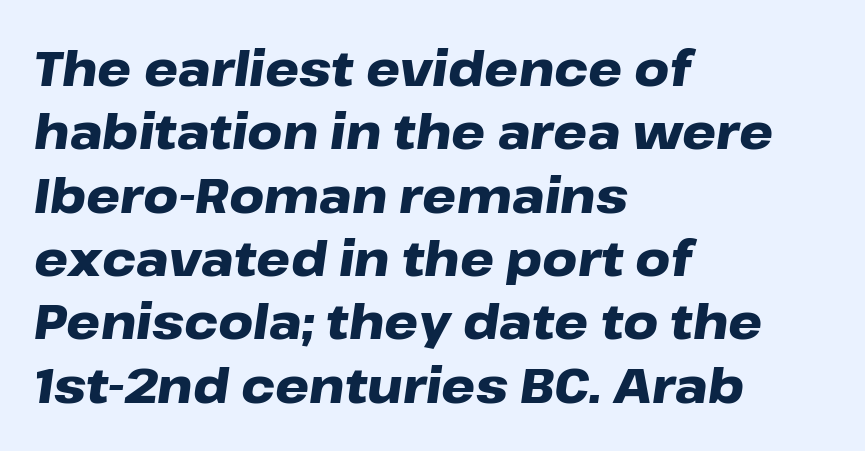
The image shows 48 px heavy, wide type, italic (leaning right); set left-aligned, normal line spacing (1.32x), normal letter spacing, not underlined; low stroke contrast and a medium x-height.
